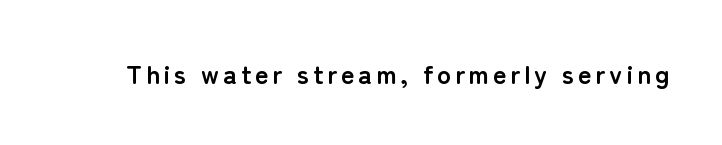
Heavy, bold letterforms. Tall strokes in this sample are plumb rather than angled. The strip under each line holds only bare page.
